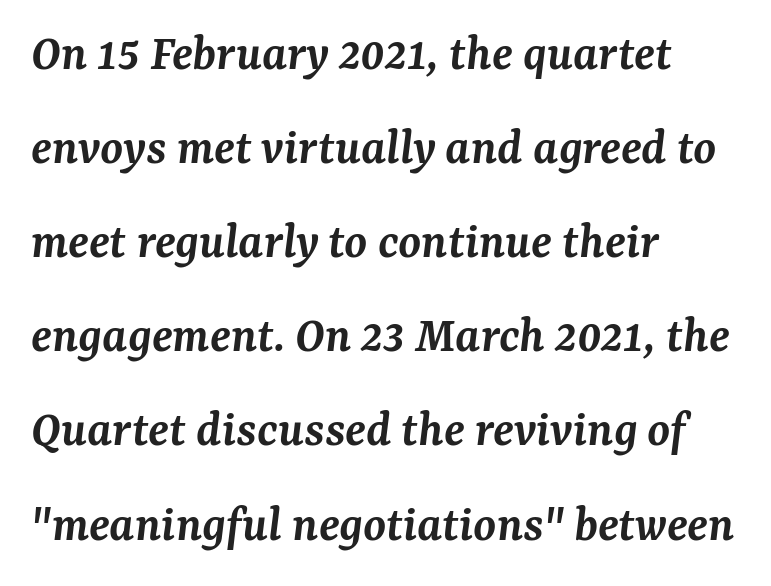
The image shows 52 px semibold serif type, italic (leaning right); set left-aligned, line spacing 1.81x, normal letter spacing, not underlined; medium stroke contrast and a medium x-height.
